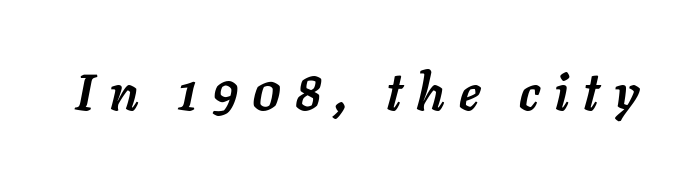
Q: Is the text bold? A: Yes.
Q: Is the text italic (slanted)? A: Yes, it leans right by about 11 degrees.
Q: Is the text underlined? A: No.
Q: Is the spacing between letters normal or unusually wide? A: Unusually wide.
Q: Width (condensed, normal, or wide)? A: Normal.
Q: Stroke contrast? A: Low.
Q: x-height? A: Medium.
Q: Monospaced? A: No.
